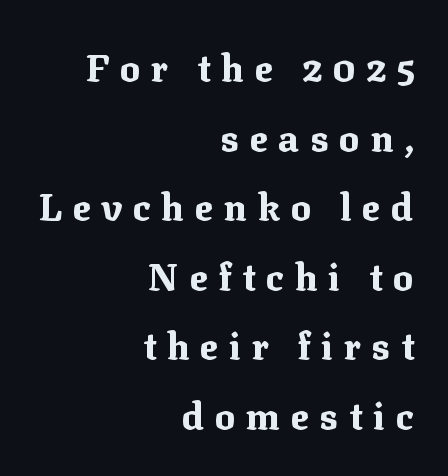
Q: Is the text bold? A: Yes.
Q: Is the text italic (slanted)? A: No, it is upright.
Q: Is the typeface a serif or a sans-serif typeface? A: Serif.
Q: Is the text underlined? A: No.
Q: How is the paragraph aligned? A: Right-aligned.
Q: Is the spacing between letters normal or unusually wide? A: Unusually wide.
Q: Width (condensed, normal, or wide)? A: Normal.
Q: Stroke contrast? A: Medium.
Q: x-height? A: Medium.
Q: Monospaced? A: No.
